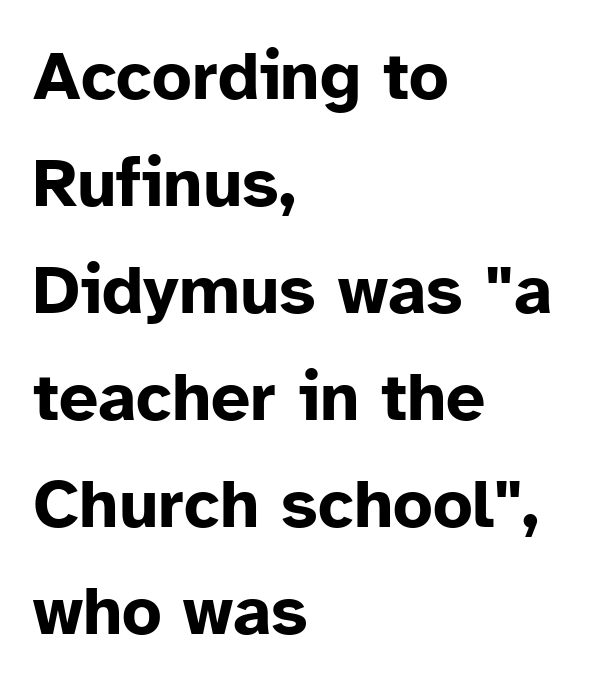
Q: Is the text bold? A: Yes.
Q: Is the text italic (slanted)? A: No, it is upright.
Q: Is the typeface a serif or a sans-serif typeface? A: Sans-serif.
Q: Is the text underlined? A: No.
Q: How is the paragraph aligned? A: Left-aligned.
Q: Is the spacing between letters normal or unusually wide? A: Normal.
Q: Is the spacing between lines tight, normal or loose? A: Normal.
Q: Width (condensed, normal, or wide)? A: Normal.
Q: Stroke contrast? A: Low.
Q: x-height? A: Medium.
Q: Monospaced? A: No.
